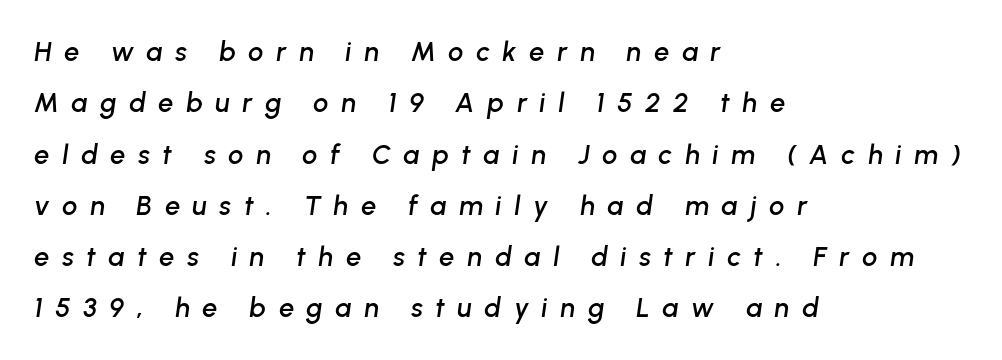
Q: Is the text italic (slanted)? A: Yes, it leans right by about 8 degrees.
Q: Is the text underlined? A: No.
Q: How is the paragraph aligned? A: Left-aligned.
Q: Is the spacing between letters normal or unusually wide? A: Unusually wide.
Q: Is the spacing between lines tight, normal or loose? A: Loose.
